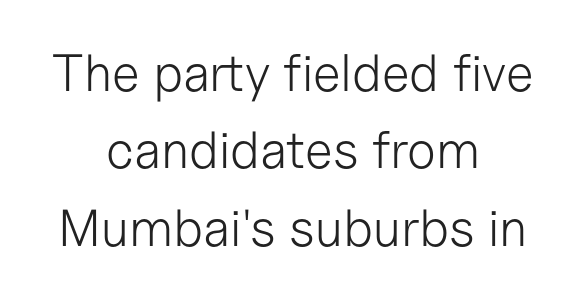
Character widths vary here, with narrow letters taking less room than wide ones. Quick note: interline space is typical. Counters stay open thanks to moderate or lighter strokes. Leftover space on each line is divided equally before and after the words. Type style note: lacks serifs.
